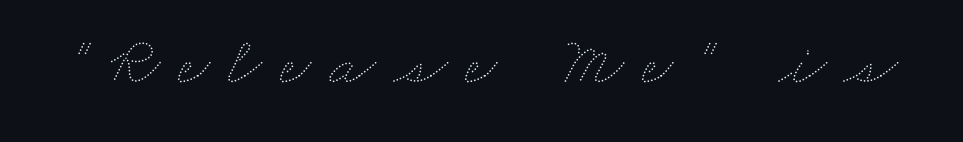
There is plenty of visible air inserted between adjacent glyphs. No extra ink here — the face is not bold. Lines of text with bare space underneath. Each letter keeps its own natural width here, so spacing adapts to shape.
